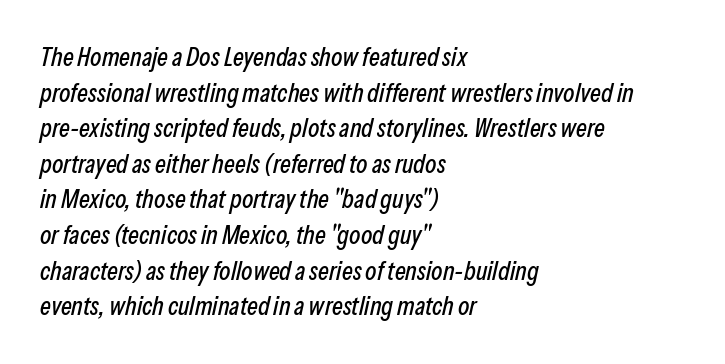
{"italic": "yes", "lean": "right", "slant_degrees": 13, "underline": "no", "align": "left", "line_spacing": "normal", "line_spacing_ratio": 1.37, "letter_spacing": "normal", "letter_spacing_em": 0.0, "glyph_px": 26}
